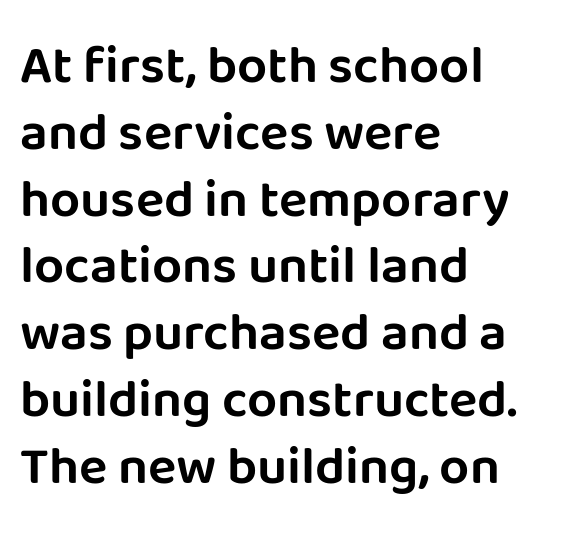
The image shows 53 px sans-serif type, upright; set left-aligned, normal line spacing (1.26x), normal letter spacing, not underlined; low stroke contrast and a large x-height.
